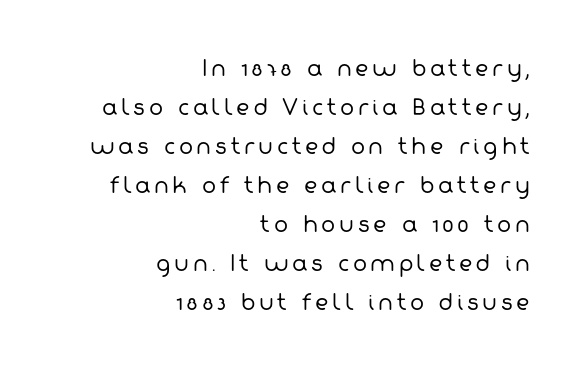
Line endings align vertically; line beginnings do not. Weight: regular or lighter. Descenders hang freely into open space.
